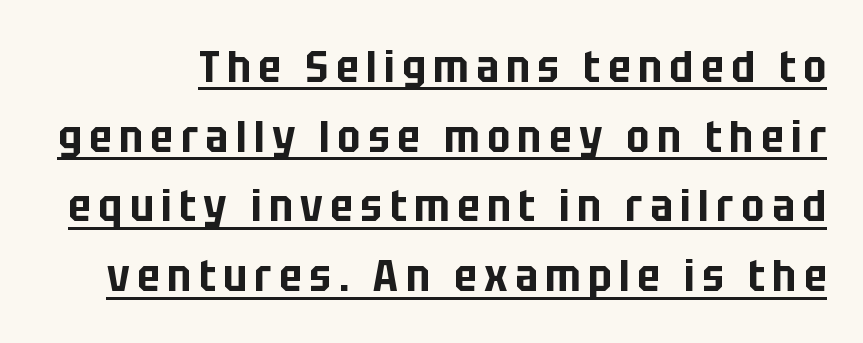
{"serif": "no", "italic": "no", "width": "condensed", "stroke_contrast": "low", "x_height": "large", "monospaced": "no", "underline": "yes", "line_spacing": "normal", "line_spacing_ratio": 1.55, "glyph_px": 45}
